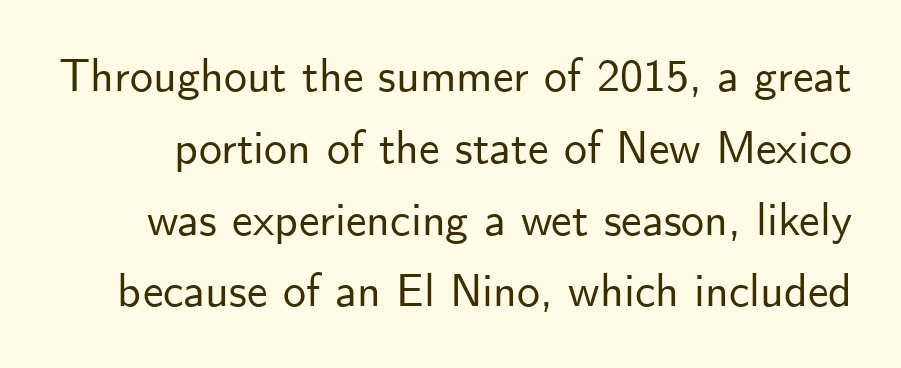
Q: Is the text italic (slanted)? A: No, it is upright.
Q: Is the typeface a serif or a sans-serif typeface? A: Sans-serif.
Q: Is the text underlined? A: No.
Q: Is the spacing between letters normal or unusually wide? A: Normal.
Q: Is the spacing between lines tight, normal or loose? A: Normal.
Q: Width (condensed, normal, or wide)? A: Normal.
Q: Stroke contrast? A: Low.
Q: x-height? A: Small.
Q: Monospaced? A: No.
